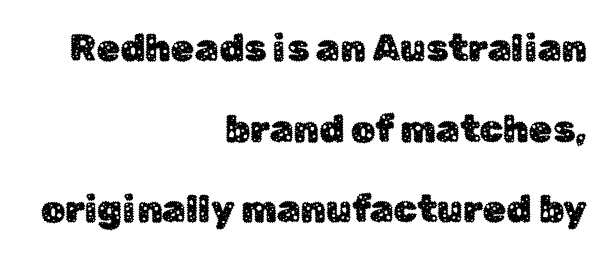
The image shows 38 px sans-serif type, upright; set right-aligned, loose line spacing (2.12x), normal letter spacing, not underlined; low stroke contrast and a medium x-height.
